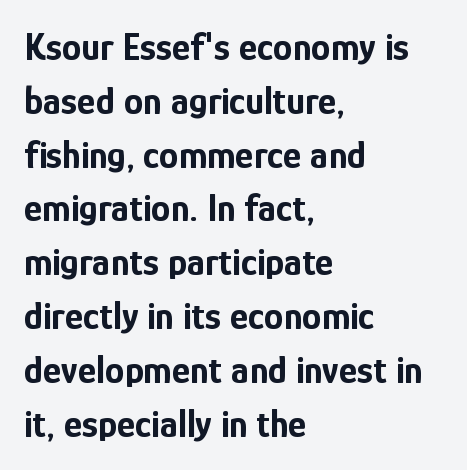
Descenders are the only things crossing below the line. The lettering stays uniformly vertical, giving the passage a roman look. The passage shown is typed in a proportional face where columns would drift. The lines are quadded left.
